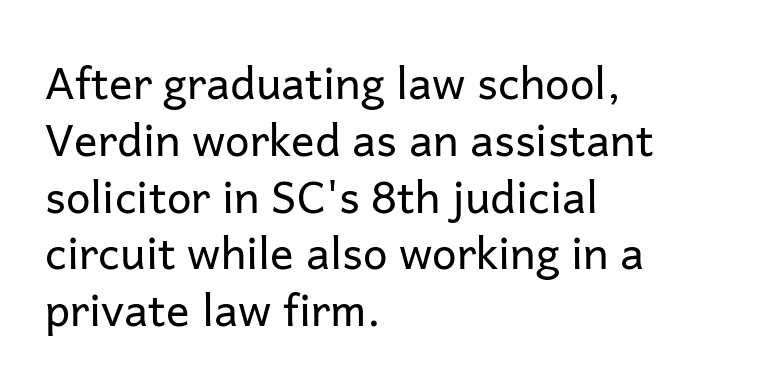
{"serif": "no", "italic": "no", "bold": "no", "weight": "regular", "width": "normal", "stroke_contrast": "low", "x_height": "medium", "monospaced": "no", "underline": "no", "align": "left", "line_spacing": "normal", "line_spacing_ratio": 1.29, "letter_spacing": "normal", "letter_spacing_em": 0.0, "glyph_px": 44}
